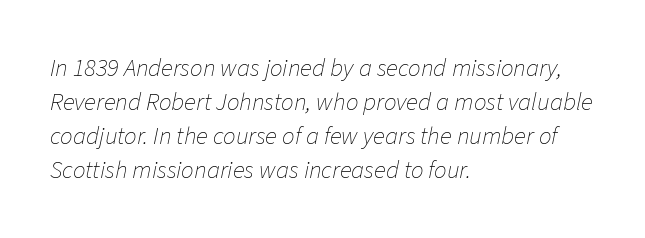
Q: Is the text bold? A: No.
Q: Is the text italic (slanted)? A: Yes, it leans right by about 11 degrees.
Q: Is the text underlined? A: No.
Q: How is the paragraph aligned? A: Left-aligned.
Q: Is the spacing between letters normal or unusually wide? A: Normal.
Q: Is the spacing between lines tight, normal or loose? A: Normal.
